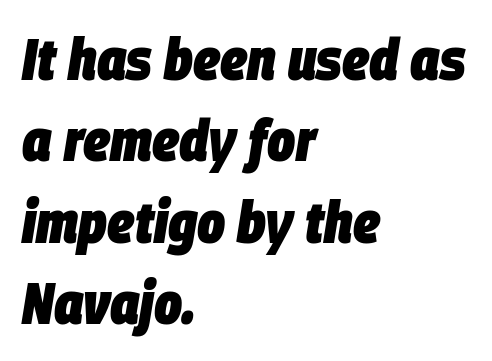
Is this a fixed-width face? No — the glyphs have proportional, varying widths. Notice how thick the strokes are: this is what a full bold looks like. Letters rest on an invisible, unmarked baseline. Designer's note — italics engaged. The lines are quadded left. The gaps between neighbouring characters are ordinary and unremarkable.
